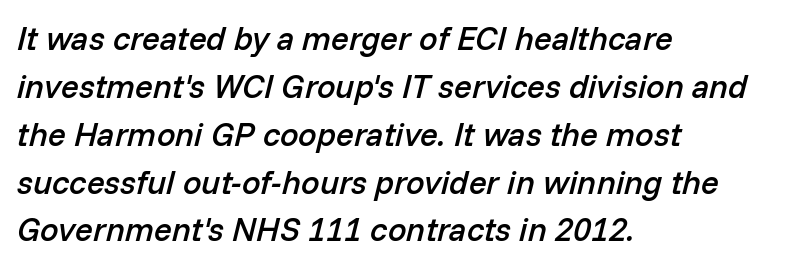
Q: Is the text bold? A: Semi-bold.
Q: Is the text italic (slanted)? A: Yes, it leans right by about 14 degrees.
Q: Is the text underlined? A: No.
Q: How is the paragraph aligned? A: Left-aligned.
Q: Is the spacing between letters normal or unusually wide? A: Normal.
Q: Is the spacing between lines tight, normal or loose? A: Normal.
Q: Width (condensed, normal, or wide)? A: Normal.
Q: Stroke contrast? A: Low.
Q: x-height? A: Medium.
Q: Monospaced? A: No.
